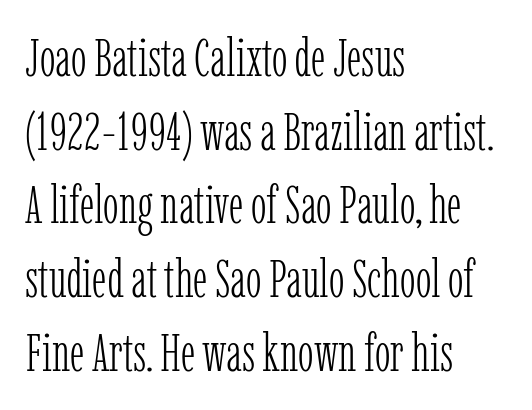
Q: Is the text bold? A: No.
Q: Is the text italic (slanted)? A: No, it is upright.
Q: Is the typeface a serif or a sans-serif typeface? A: Serif.
Q: Is the text underlined? A: No.
Q: How is the paragraph aligned? A: Left-aligned.
Q: Is the spacing between letters normal or unusually wide? A: Normal.
Q: Is the spacing between lines tight, normal or loose? A: Normal.
Q: Width (condensed, normal, or wide)? A: Condensed.
Q: Stroke contrast? A: Low.
Q: x-height? A: Medium.
Q: Monospaced? A: No.
